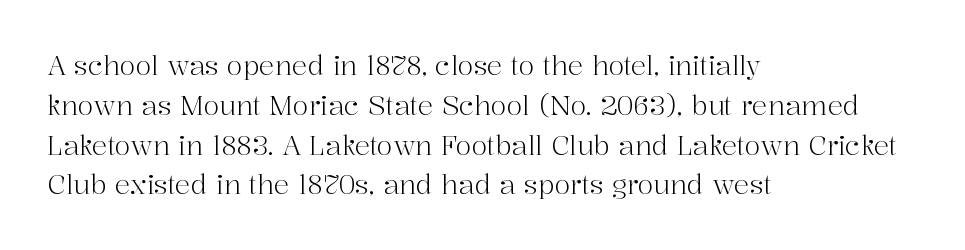
{"italic": "no", "bold": "no", "underline": "no", "align": "left", "line_spacing": "normal", "line_spacing_ratio": 1.53, "letter_spacing": "normal", "letter_spacing_em": 0.0, "glyph_px": 26}
